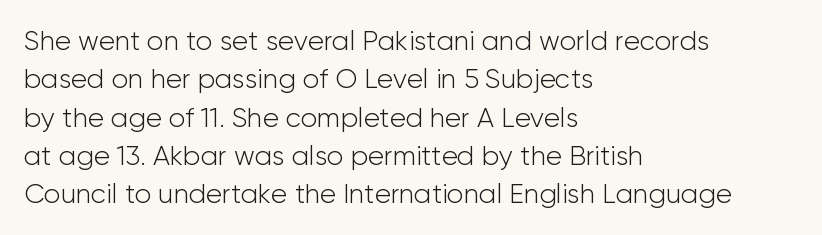
Q: Is the text bold? A: No.
Q: Is the text italic (slanted)? A: No, it is upright.
Q: Is the text underlined? A: No.
Q: How is the paragraph aligned? A: Left-aligned.
Q: Is the spacing between letters normal or unusually wide? A: Normal.
Q: Is the spacing between lines tight, normal or loose? A: Normal.
